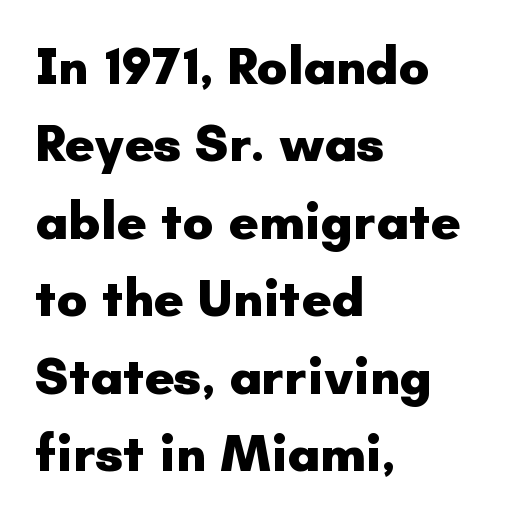
The image shows 52 px heavy sans-serif type, upright; set left-aligned, normal line spacing (1.49x), normal letter spacing, not underlined; low stroke contrast and a small x-height.
